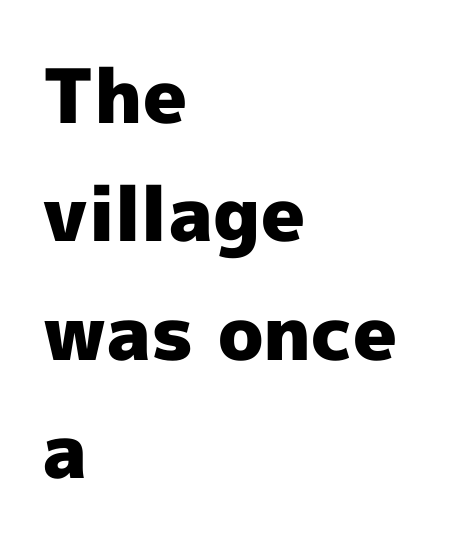
Q: Is the text bold? A: Yes.
Q: Is the text italic (slanted)? A: No, it is upright.
Q: Is the typeface a serif or a sans-serif typeface? A: Sans-serif.
Q: Is the text underlined? A: No.
Q: How is the paragraph aligned? A: Left-aligned.
Q: Is the spacing between letters normal or unusually wide? A: Normal.
Q: Is the spacing between lines tight, normal or loose? A: Normal.
Q: Width (condensed, normal, or wide)? A: Normal.
Q: x-height? A: Medium.
Q: Monospaced? A: No.
